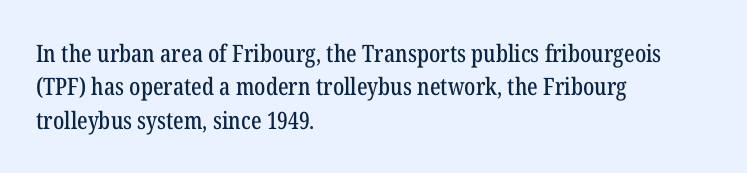
The image shows 24 px text type, upright; set left-aligned, normal line spacing (1.39x), normal letter spacing, not underlined.
